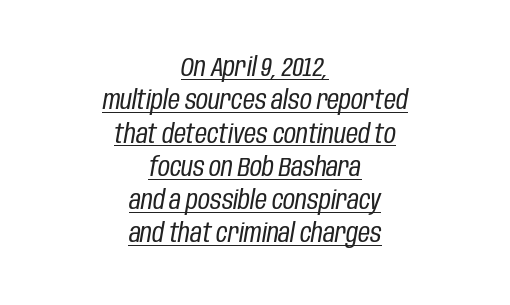
The vertical gap from one line to the next is medium. In terms of posture, this sample is oblique. On a weight scale, this lands at 450 or below. Every row of glyphs is offset so its center matches the block's center.
